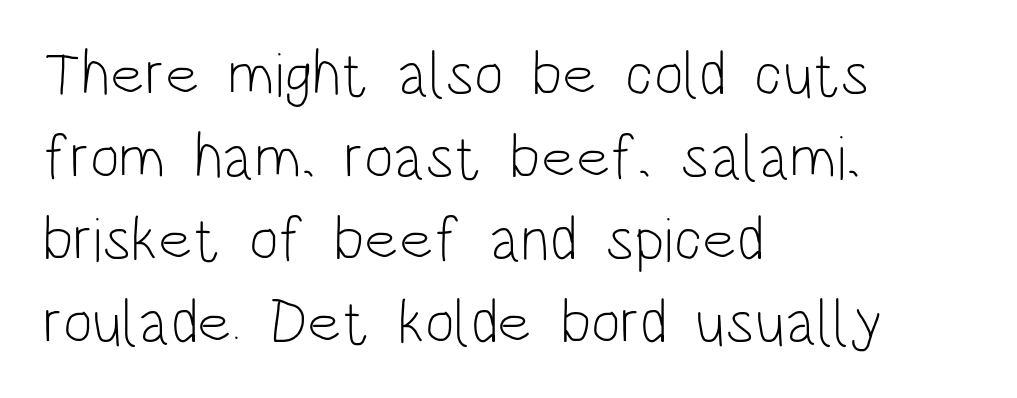
Note the varied advance widths — an 'i' is clearly narrower than an 'm'. There is no visible air inserted between adjacent glyphs. Stroke terminals: plain, sans-serif. A roman cut, with each character standing at attention. Horizontally, the lines are justified to the leading edge only. Words float on clear page, feet unadorned.
